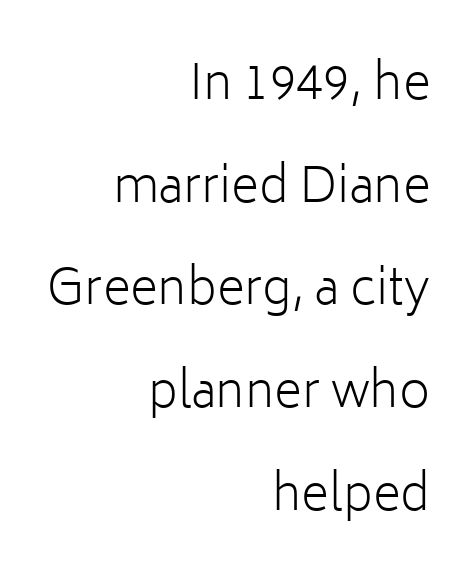
The type is set solid horizontally, with unmodified tracking. The area under the type is left untouched. Grotesque or geometric, the face here clearly has no serifs. Compared with typical paragraphs, the rows here are farther apart.
